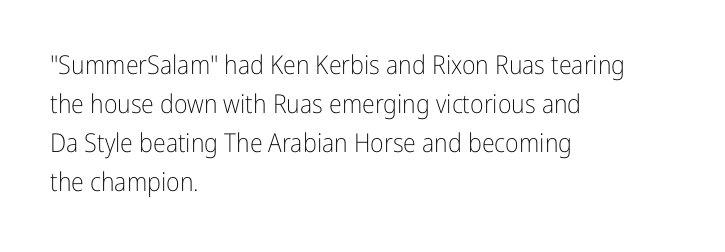
{"italic": "no", "bold": "no", "underline": "no", "align": "left", "line_spacing": "normal", "line_spacing_ratio": 1.5, "letter_spacing": "normal", "letter_spacing_em": 0.0, "glyph_px": 26}
